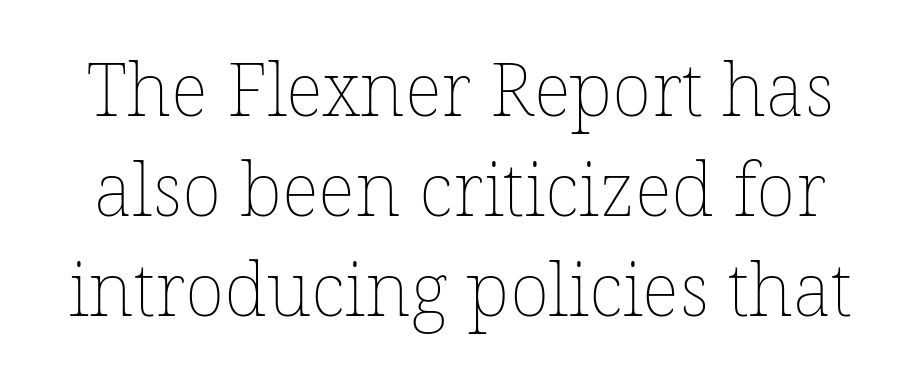
Q: Is the text bold? A: No.
Q: Is the text italic (slanted)? A: No, it is upright.
Q: Is the text underlined? A: No.
Q: Is the spacing between letters normal or unusually wide? A: Normal.
Q: Is the spacing between lines tight, normal or loose? A: Normal.
Q: Width (condensed, normal, or wide)? A: Normal.
Q: Stroke contrast? A: Low.
Q: x-height? A: Medium.
Q: Monospaced? A: No.
